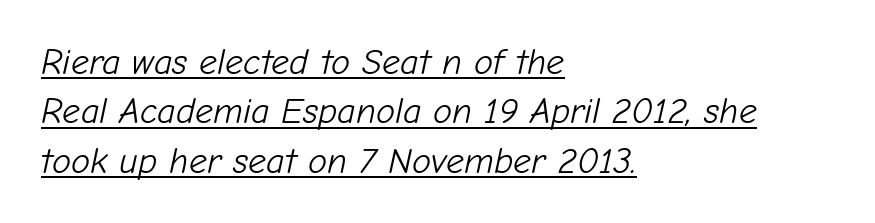
Q: Is the text bold? A: No.
Q: Is the text italic (slanted)? A: Yes, it leans right by about 12 degrees.
Q: Is the text underlined? A: Yes.
Q: How is the paragraph aligned? A: Left-aligned.
Q: Is the spacing between letters normal or unusually wide? A: Normal.
Q: Is the spacing between lines tight, normal or loose? A: Normal.
Q: Width (condensed, normal, or wide)? A: Normal.
Q: Stroke contrast? A: Low.
Q: x-height? A: Medium.
Q: Monospaced? A: No.
